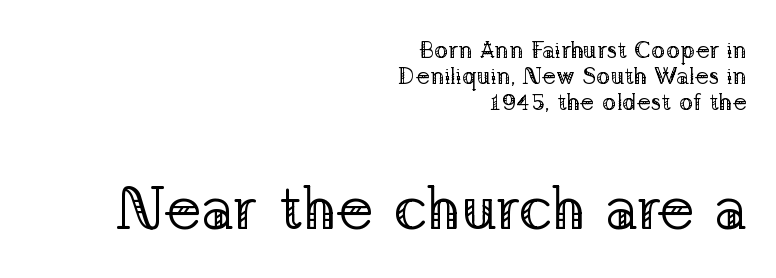
Q: Is the text bold? A: No.
Q: Is the text italic (slanted)? A: No, it is upright.
Q: Is the typeface a serif or a sans-serif typeface? A: Serif.
Q: Is the text underlined? A: No.
Q: How is the paragraph aligned? A: Right-aligned.
Q: Is the spacing between letters normal or unusually wide? A: Normal.
Q: Is the spacing between lines tight, normal or loose? A: Tight.
Q: Which block of text is set in a larger size, the first (top) or the second (bottom)? A: The second (bottom) one.
Q: Width (condensed, normal, or wide)? A: Normal.
Q: Stroke contrast? A: Low.
Q: x-height? A: Medium.
Q: Monospaced? A: No.
